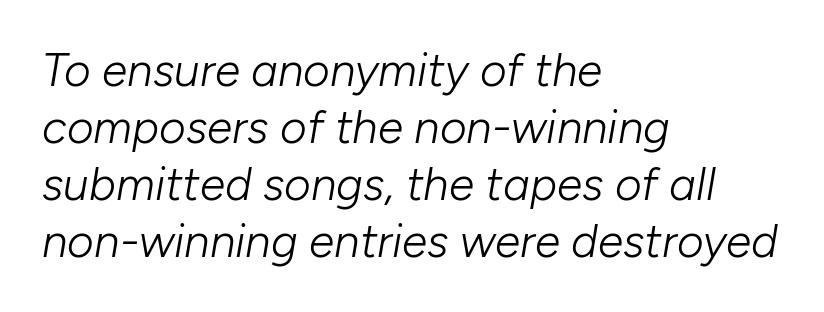
Stems here are at most as thick as an everyday book face. Looks like regular typesetting: each glyph gets only the width it needs. Nothing unusual about the tracking: characters are spaced as the font intends. Quick note: underline off. Notice how the stems are inclined rather than vertical — that's the hallmark of italics.
